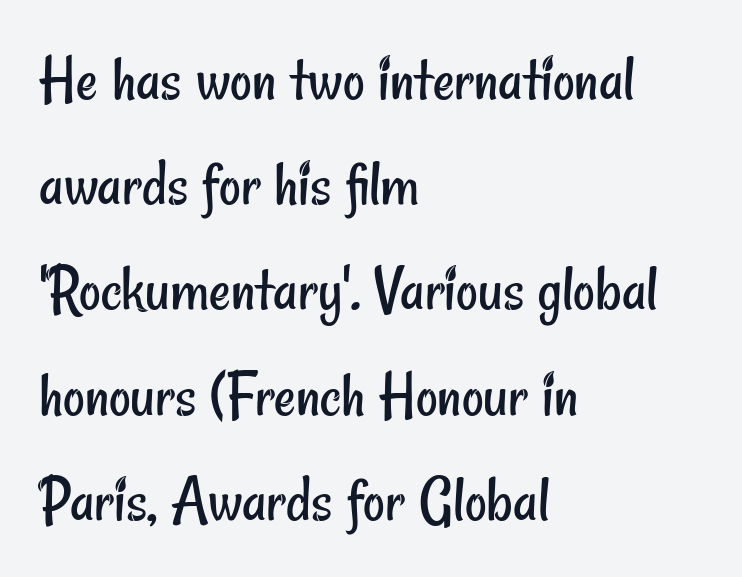
{"serif": "no", "bold": "no", "weight": "regular", "width": "condensed", "stroke_contrast": "low", "x_height": "small", "monospaced": "no", "underline": "no", "align": "left", "line_spacing": "normal", "line_spacing_ratio": 1.57, "letter_spacing": "normal", "letter_spacing_em": 0.0, "glyph_px": 67}
